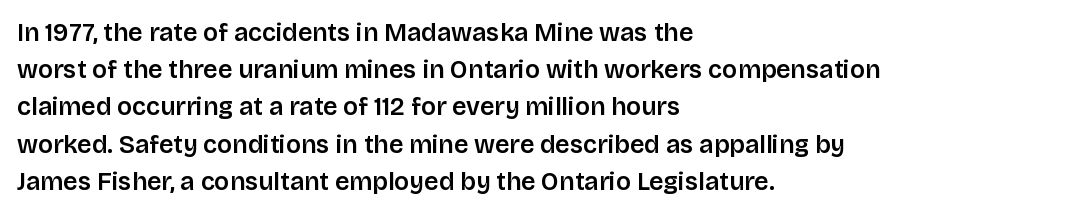
Designer's note — italics off, roman on. Compared with typical paragraphs, the rows here are spaced about the same. No word sits above an underline. Left-aligned paragraph, ragged on the right. This sample uses plain, unmodified letter spacing.
